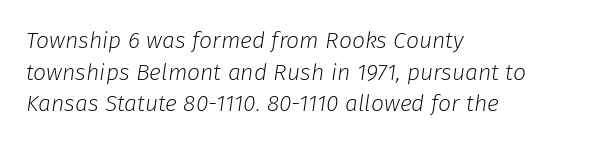
{"italic": "yes", "lean": "right", "slant_degrees": 8, "bold": "no", "underline": "no", "align": "left", "line_spacing": "normal", "line_spacing_ratio": 1.37, "letter_spacing": "normal", "letter_spacing_em": 0.0, "glyph_px": 23}
